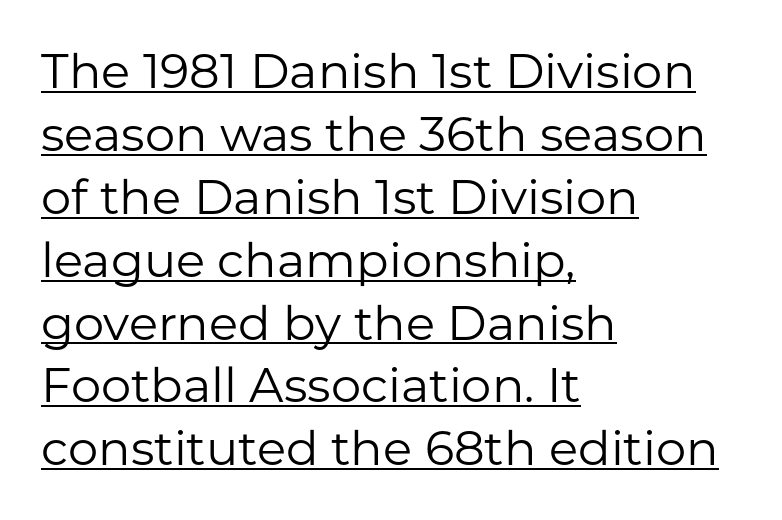
The image shows 48 px regular-weight sans-serif type, upright; set left-aligned, normal line spacing (1.31x), normal letter spacing, underlined; low stroke contrast and a medium x-height.
